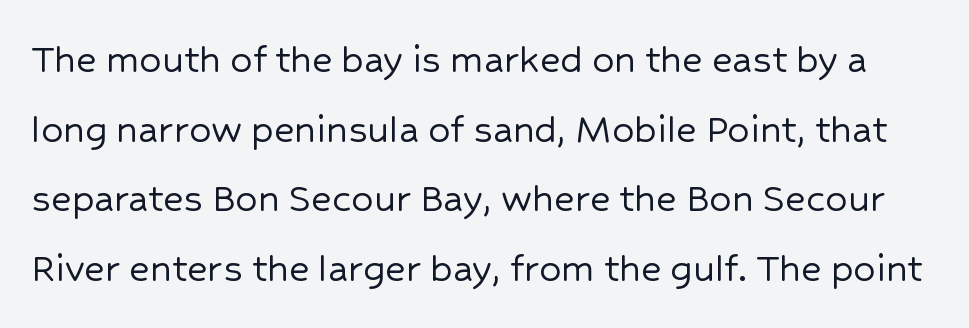
The image shows 44 px sans-serif type, upright; set normal line spacing (1.58x), normal letter spacing, not underlined; low stroke contrast and a medium x-height.
